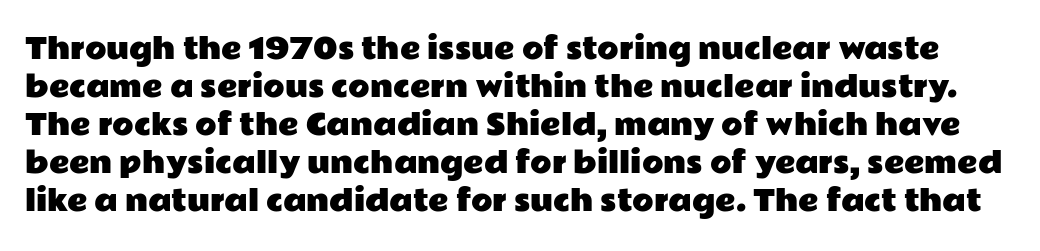
A typesetter would mark this as roman, not italic. The leading is moderate, giving the passage an even texture. Tracking here is standard; glyphs follow each other at the usual distance. Spacing verdict: proportional, widths tailored to each character. Serifs: no, the terminals of the letterforms are clean.
